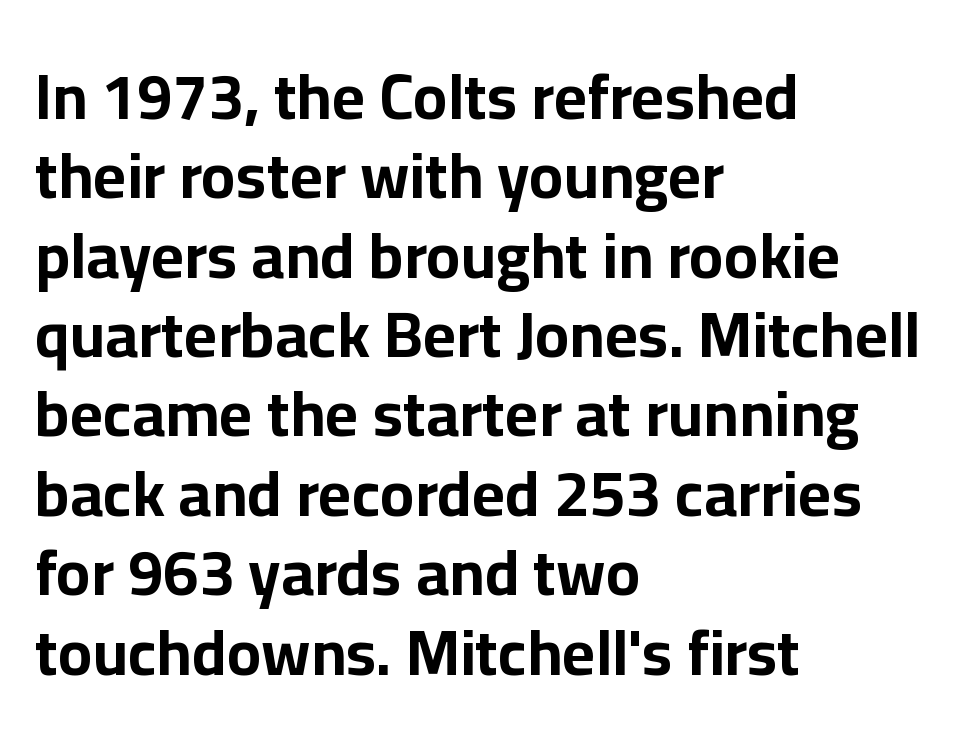
The image shows 64 px bold sans-serif type, upright; set left-aligned, line spacing 1.24x, normal letter spacing, not underlined; low stroke contrast and a medium x-height.
